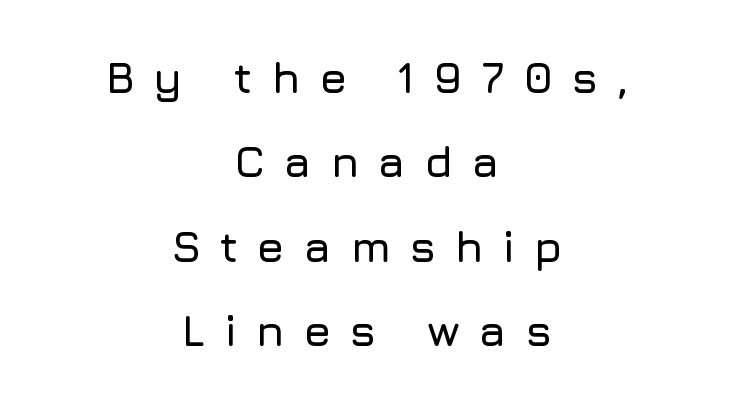
{"serif": "no", "italic": "no", "width": "normal", "stroke_contrast": "low", "x_height": "medium", "monospaced": "no", "underline": "no", "align": "center", "line_spacing": "loose", "line_spacing_ratio": 1.92, "letter_spacing": "wide", "letter_spacing_em": 0.42, "glyph_px": 44}
